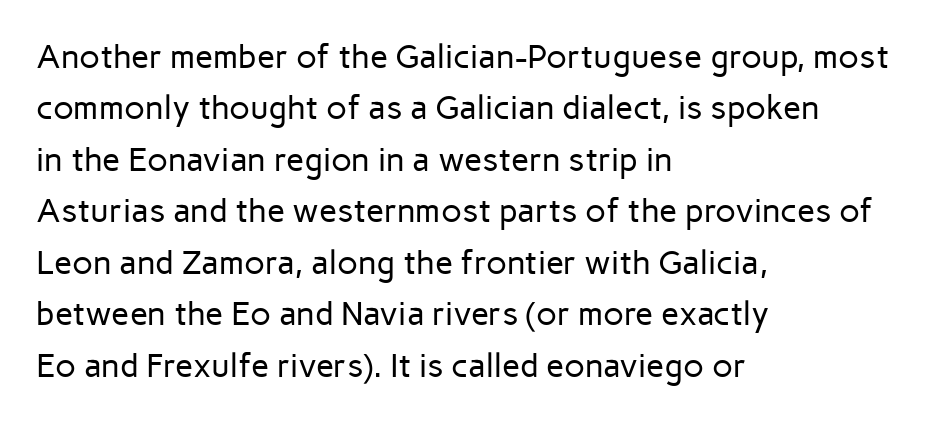
Q: Is the text bold? A: No.
Q: Is the text italic (slanted)? A: No, it is upright.
Q: Is the typeface a serif or a sans-serif typeface? A: Sans-serif.
Q: Is the text underlined? A: No.
Q: How is the paragraph aligned? A: Left-aligned.
Q: Is the spacing between letters normal or unusually wide? A: Normal.
Q: Is the spacing between lines tight, normal or loose? A: Normal.
Q: Width (condensed, normal, or wide)? A: Normal.
Q: Stroke contrast? A: Low.
Q: x-height? A: Medium.
Q: Monospaced? A: No.
